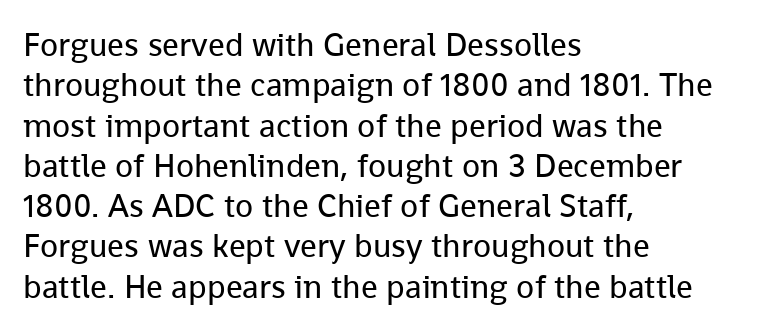
{"serif": "no", "italic": "no", "bold": "no", "weight": "regular", "width": "normal", "stroke_contrast": "low", "x_height": "medium", "monospaced": "no", "underline": "no", "align": "left", "line_spacing_ratio": 1.22, "letter_spacing": "normal", "letter_spacing_em": 0.0, "glyph_px": 33}
